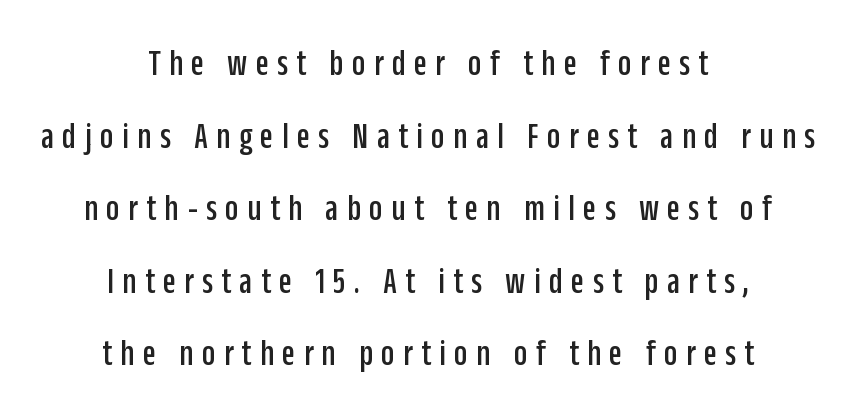
{"serif": "no", "italic": "no", "width": "condensed", "stroke_contrast": "low", "x_height": "large", "monospaced": "no", "underline": "no", "align": "center", "line_spacing": "loose", "line_spacing_ratio": 1.91, "letter_spacing": "wide", "letter_spacing_em": 0.22, "glyph_px": 38}
